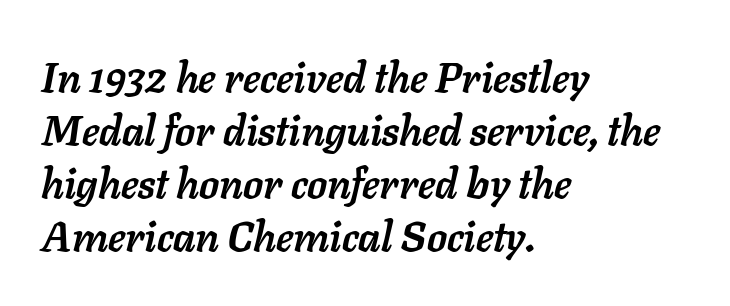
The rendering uses natural spacing where letterforms have individual widths. Underline: absent. These lines stack with their left ends in a neat column. Inter-character spacing is left at the font's built-in metrics. A full-strength bold gives these letters their thick strokes.
